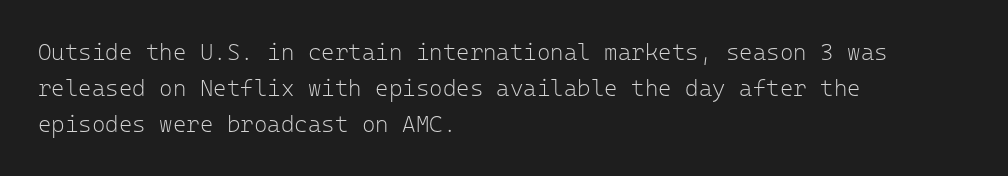
The foot of each line stays bare and open. It's the straight-up-and-down kind of type. The gaps between neighbouring characters are ordinary and unremarkable. A normal amount of white space separates one row of letters from the next. Typeset ragged right — the left edge is the straight one. Is the stroke heavy? The answer is a plain regular-or-lighter.
